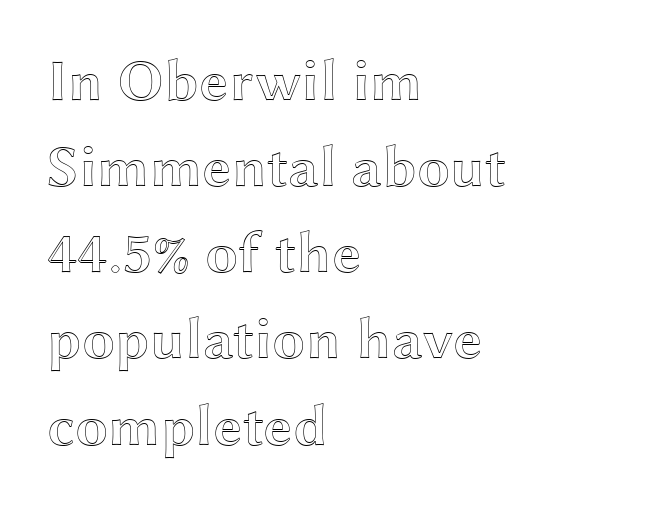
Q: Is the text italic (slanted)? A: No, it is upright.
Q: Is the text underlined? A: No.
Q: How is the paragraph aligned? A: Left-aligned.
Q: Is the spacing between letters normal or unusually wide? A: Normal.
Q: Is the spacing between lines tight, normal or loose? A: Normal.
Q: Width (condensed, normal, or wide)? A: Wide.
Q: x-height? A: Medium.
Q: Monospaced? A: No.
